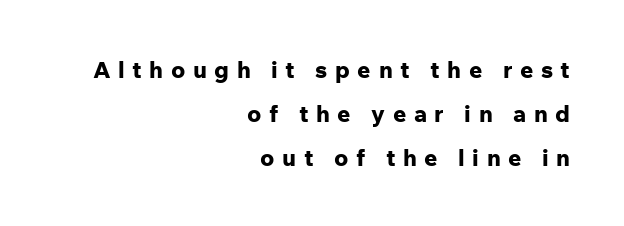
Q: Is the text bold? A: Yes.
Q: Is the text italic (slanted)? A: No, it is upright.
Q: Is the text underlined? A: No.
Q: How is the paragraph aligned? A: Right-aligned.
Q: Is the spacing between letters normal or unusually wide? A: Unusually wide.
Q: Is the spacing between lines tight, normal or loose? A: Loose.
